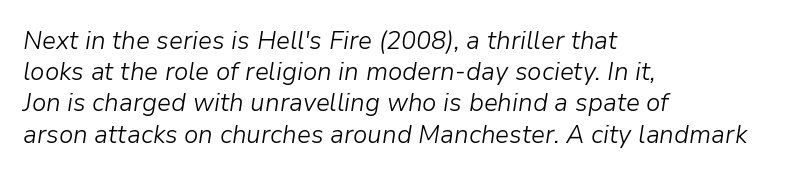
The letterforms sit at book weight or below. The text block is weighted toward the left margin, trailing off unevenly rightward. Reading down the column, the eye jumps a familiar distance to each next line. The foot of each line stays bare and open. Is the type slanted? Yes — the strokes lean at a clear angle. No extra tracking has been applied to these lines.
